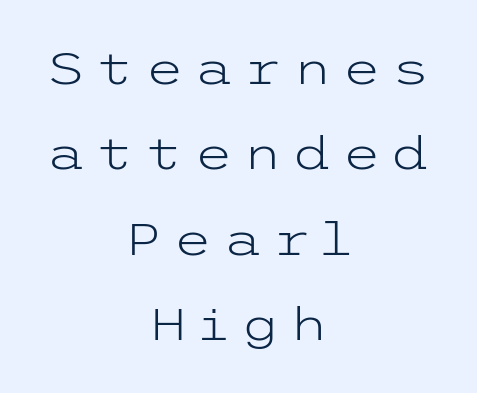
{"serif": "no", "italic": "no", "bold": "no", "weight": "light", "width": "wide", "stroke_contrast": "low", "x_height": "medium", "underline": "no", "align": "center", "line_spacing": "loose", "line_spacing_ratio": 1.9, "letter_spacing": "wide", "letter_spacing_em": 0.22, "glyph_px": 45}
